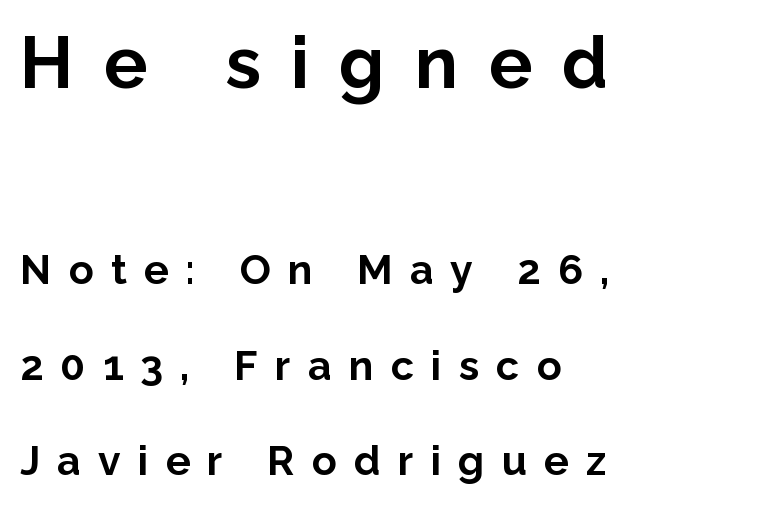
The letters stand upright; this is a roman face. The baseline area is clear. Varying glyph widths throughout — classic text-font behaviour. Pretty heavy lettering here — definitely bold. These lines have a slow, spaced-out rhythm from letter to letter. A typesetter would call this leading open, well beyond the default.
